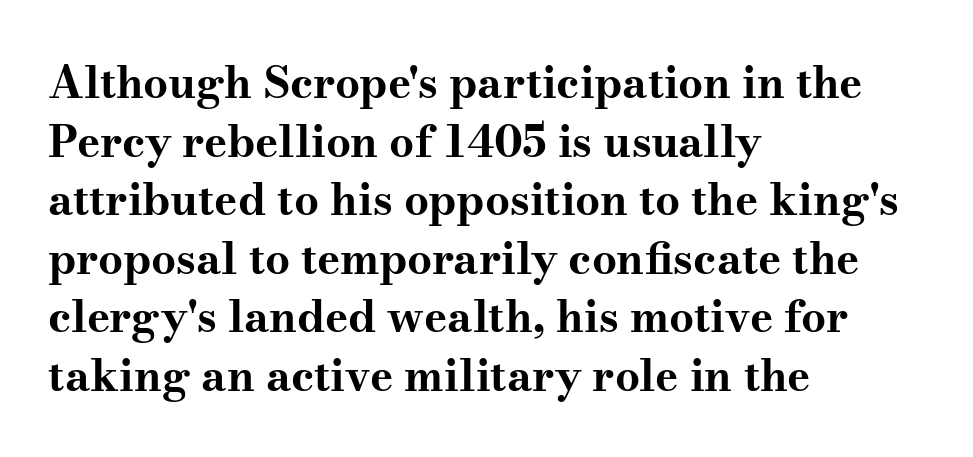
Q: Is the text bold? A: Yes.
Q: Is the text italic (slanted)? A: No, it is upright.
Q: Is the typeface a serif or a sans-serif typeface? A: Serif.
Q: Is the text underlined? A: No.
Q: How is the paragraph aligned? A: Left-aligned.
Q: Is the spacing between letters normal or unusually wide? A: Normal.
Q: Is the spacing between lines tight, normal or loose? A: Normal.
Q: Width (condensed, normal, or wide)? A: Wide.
Q: Stroke contrast? A: Medium.
Q: x-height? A: Small.
Q: Monospaced? A: No.
